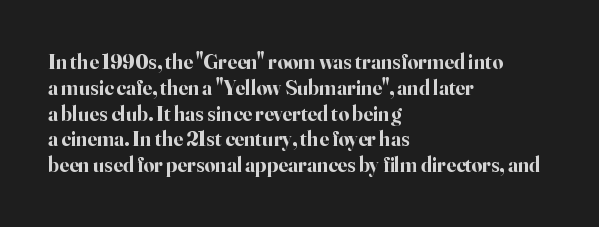
The letters stand upright; this is a roman face. Every row of glyphs begins at an identical x-position on the left. Between one letter and the next there's only the usual sliver of space. Caption: bold face, heavy strokes.
